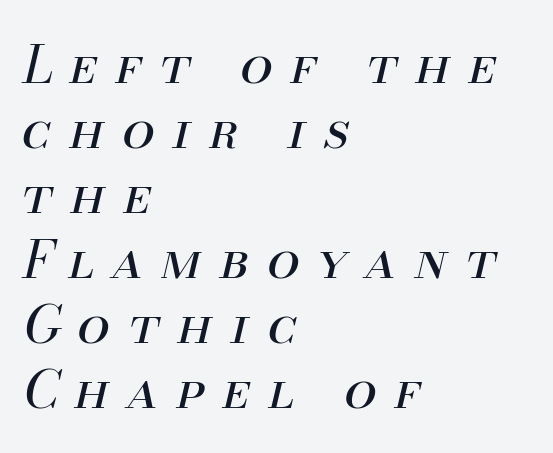
Stems here are at most as thick as an everyday book face. This sample has the flowing, uneven cadence of proportional lettering. Vertical spacing — default. Each line starts at the same left margin while the right side varies. Observe the lean: these are italic letterforms.
